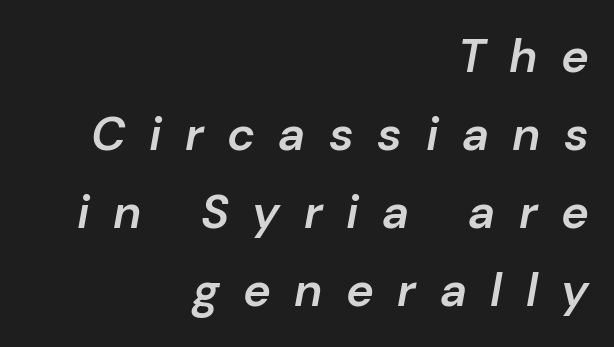
{"italic": "yes", "lean": "right", "slant_degrees": 10, "bold": "semi", "weight": "semibold", "width": "normal", "stroke_contrast": "low", "x_height": "medium", "monospaced": "no", "underline": "no", "align": "right", "line_spacing": "normal", "line_spacing_ratio": 1.66, "letter_spacing": "wide", "letter_spacing_em": 0.5, "glyph_px": 47}
